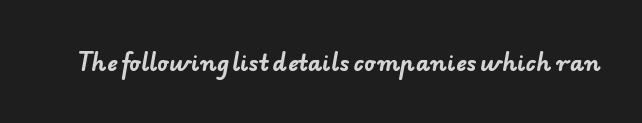
The image shows 22 px bold type; set normal letter spacing, not underlined.
